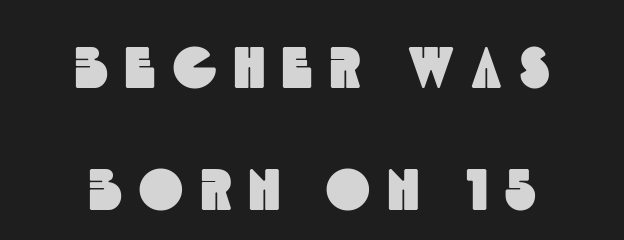
The image shows 59 px condensed sans-serif type; set centered, loose line spacing (2.07x), unusually wide letter spacing (+0.3 em), not underlined; a large x-height.
